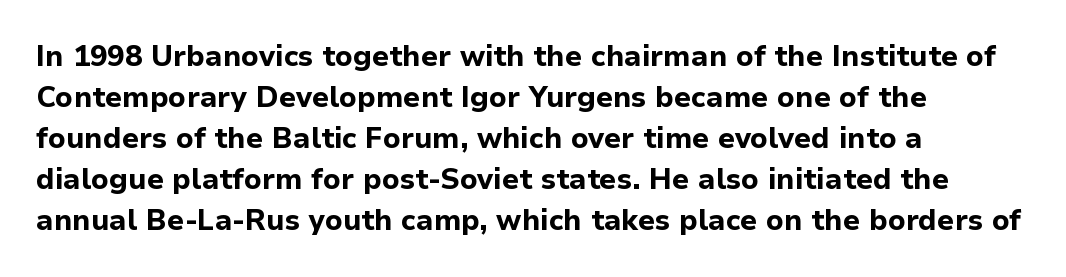
{"serif": "no", "italic": "no", "bold": "yes", "weight": "bold", "width": "normal", "stroke_contrast": "low", "x_height": "medium", "monospaced": "no", "underline": "no", "align": "left", "line_spacing": "normal", "line_spacing_ratio": 1.41, "letter_spacing": "normal", "letter_spacing_em": 0.0, "glyph_px": 29}
